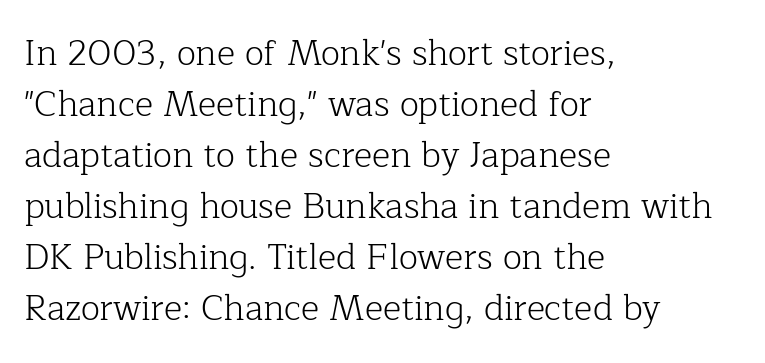
{"serif": "yes", "italic": "no", "bold": "no", "weight": "light", "width": "normal", "stroke_contrast": "low", "x_height": "medium", "monospaced": "no", "underline": "no", "align": "left", "line_spacing": "normal", "line_spacing_ratio": 1.46, "letter_spacing": "normal", "letter_spacing_em": 0.0, "glyph_px": 35}
